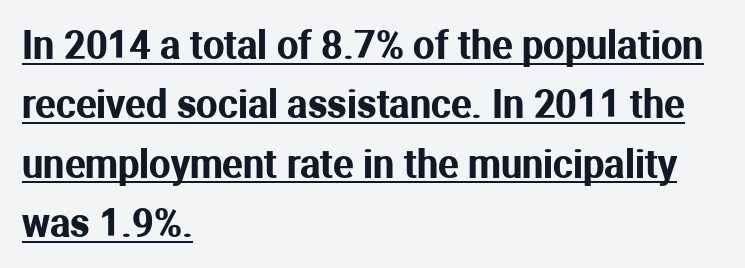
{"serif": "no", "italic": "no", "width": "normal", "stroke_contrast": "medium", "x_height": "medium", "monospaced": "no", "underline": "yes", "align": "left", "line_spacing": "normal", "line_spacing_ratio": 1.56, "letter_spacing": "normal", "letter_spacing_em": 0.0, "glyph_px": 38}
